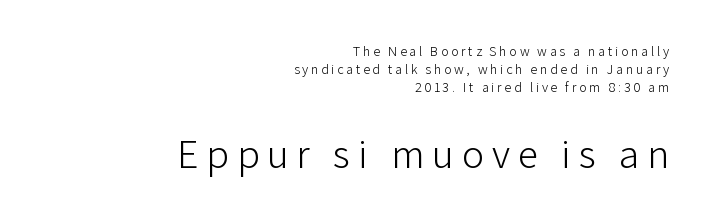
The rendering uses natural spacing where letterforms have individual widths. The gap between lines stays unmarked. A typesetter would call this leading conventional body-copy spacing. Every character sits straight up, as roman type does. I'd call this a sans setting — the letters go barefoot. Visually, the bottom section dominates because its glyphs are scaled up.
